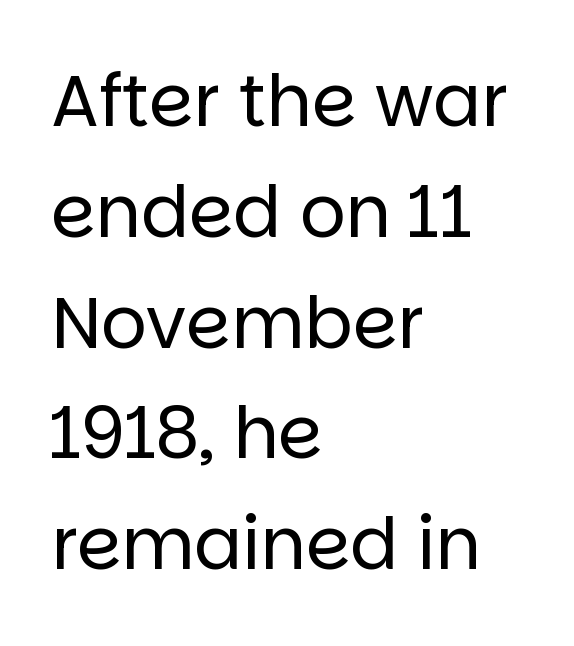
Tall strokes in this sample are plumb rather than angled. Line beginnings align vertically; line endings do not. In terms of leading, this rendering sits right in the middle. Decoration check: the copy has no underline. The typeface has the unassuming heft of standard copy or less.
